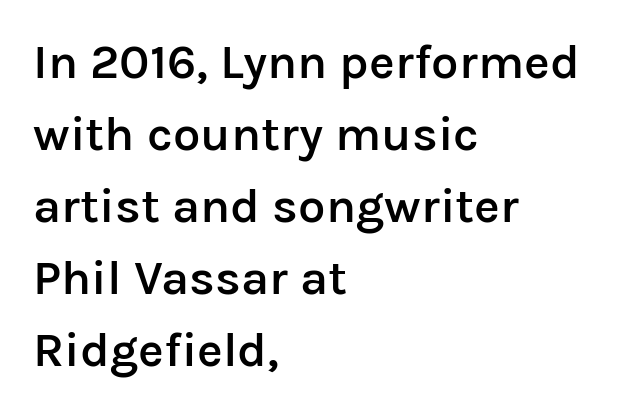
Q: Is the text bold? A: Semi-bold.
Q: Is the text italic (slanted)? A: No, it is upright.
Q: Is the typeface a serif or a sans-serif typeface? A: Sans-serif.
Q: Is the text underlined? A: No.
Q: How is the paragraph aligned? A: Left-aligned.
Q: Is the spacing between letters normal or unusually wide? A: Normal.
Q: Is the spacing between lines tight, normal or loose? A: Normal.
Q: Width (condensed, normal, or wide)? A: Normal.
Q: Stroke contrast? A: Low.
Q: x-height? A: Medium.
Q: Monospaced? A: No.
